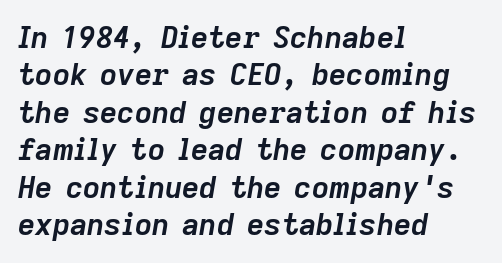
Q: Is the text bold? A: Yes.
Q: Is the text italic (slanted)? A: Yes, it leans right by about 9 degrees.
Q: Is the text underlined? A: No.
Q: How is the paragraph aligned? A: Left-aligned.
Q: Is the spacing between letters normal or unusually wide? A: Normal.
Q: Is the spacing between lines tight, normal or loose? A: Normal.
Q: Width (condensed, normal, or wide)? A: Normal.
Q: Stroke contrast? A: Low.
Q: x-height? A: Medium.
Q: Monospaced? A: No.
